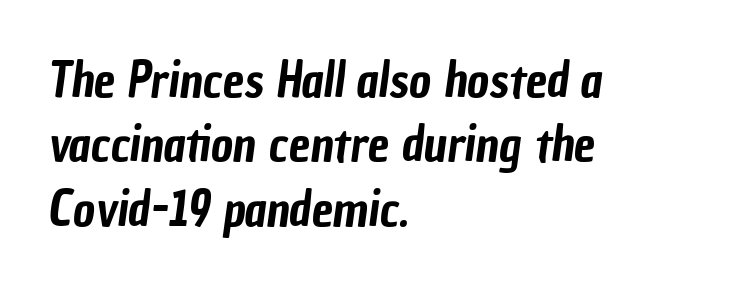
Leading matches the norm, producing a regular column. These lines stack with their left ends in a neat column. A clean baseline with only descenders dipping below it. Unlike a traditional serif, this face leaves its strokes unadorned. This sample has the flowing, uneven cadence of proportional lettering. What stands out about the letter spacing? Nothing — it is the standard amount.
